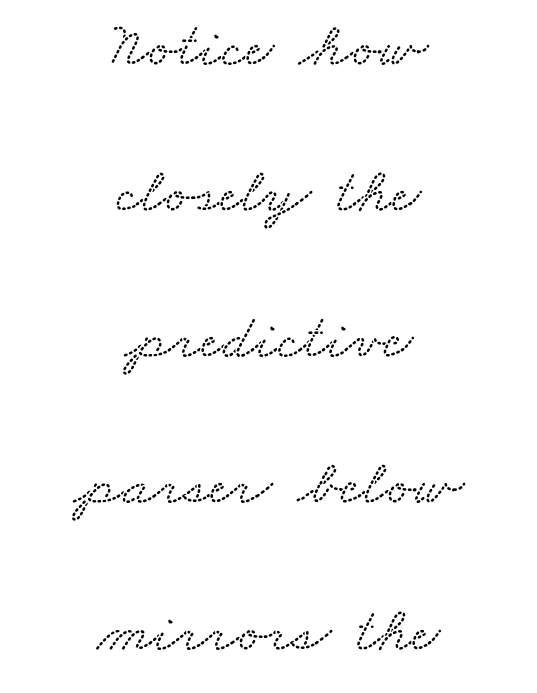
{"serif": "yes", "width": "wide", "stroke_contrast": "medium", "x_height": "small", "monospaced": "no", "underline": "no", "align": "center", "line_spacing": "loose", "line_spacing_ratio": 2.32, "letter_spacing": "normal", "letter_spacing_em": 0.0, "glyph_px": 63}
